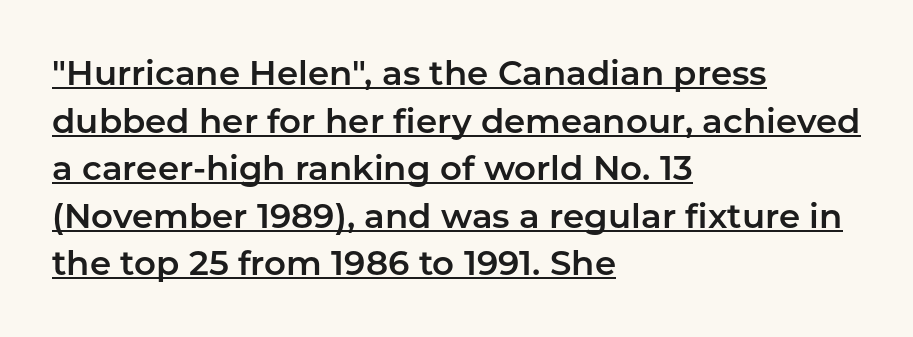
The image shows 34 px sans-serif type, upright; set left-aligned, normal line spacing (1.4x), normal letter spacing, underlined; low stroke contrast and a medium x-height.
